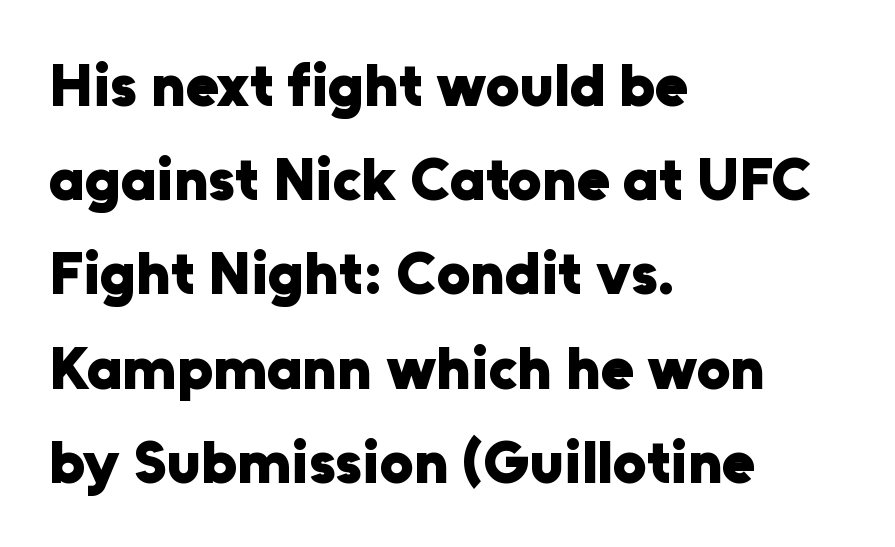
{"serif": "no", "italic": "no", "bold": "yes", "weight": "heavy", "width": "normal", "stroke_contrast": "low", "x_height": "medium", "monospaced": "no", "underline": "no", "align": "left", "line_spacing": "normal", "line_spacing_ratio": 1.57, "letter_spacing": "normal", "letter_spacing_em": 0.0, "glyph_px": 60}
